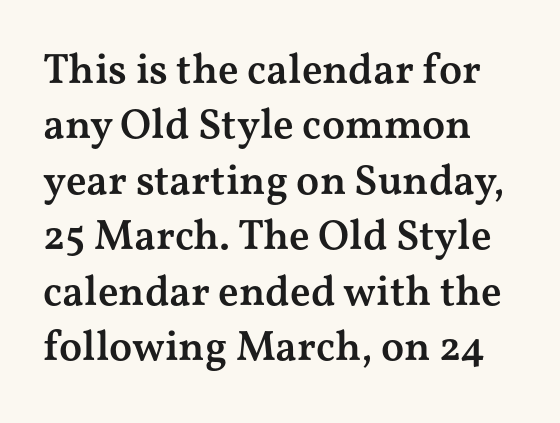
The passage shown is not underscored anywhere. A typesetter would label this face a serif. In terms of letterspacing, this is plain default setting. Spacing verdict: proportional, widths tailored to each character.
